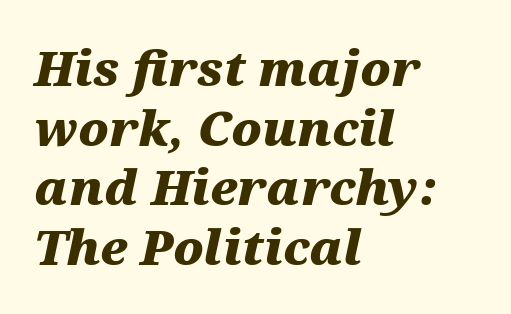
Q: Is the text bold? A: Yes.
Q: Is the text italic (slanted)? A: Yes, it leans right by about 12 degrees.
Q: Is the text underlined? A: No.
Q: How is the paragraph aligned? A: Left-aligned.
Q: Is the spacing between letters normal or unusually wide? A: Normal.
Q: Width (condensed, normal, or wide)? A: Wide.
Q: Stroke contrast? A: Medium.
Q: x-height? A: Medium.
Q: Monospaced? A: No.
